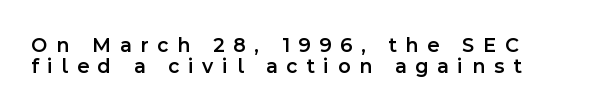
Q: Is the text bold? A: Semi-bold.
Q: Is the text italic (slanted)? A: No, it is upright.
Q: Is the text underlined? A: No.
Q: Is the spacing between letters normal or unusually wide? A: Unusually wide.
Q: Is the spacing between lines tight, normal or loose? A: Tight.
